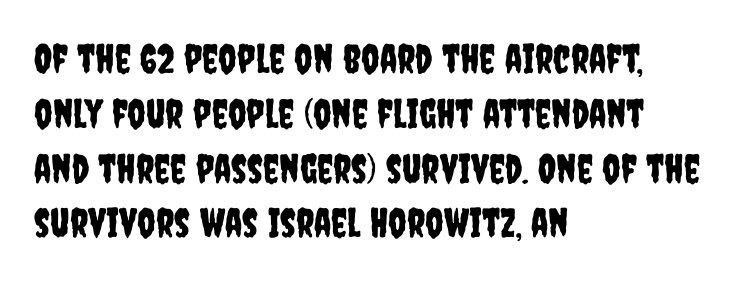
The image shows 40 px condensed sans-serif type, upright; set left-aligned, normal line spacing (1.37x), normal letter spacing, not underlined; low stroke contrast and a large x-height.
